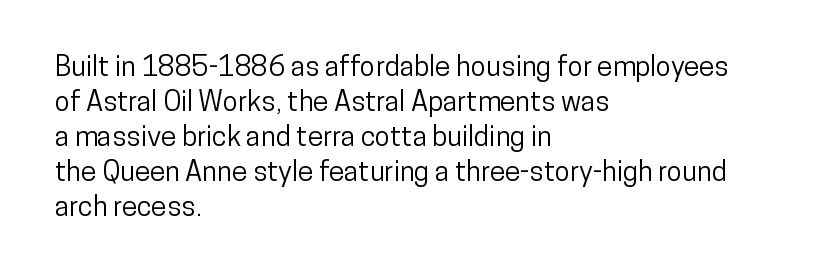
{"serif": "no", "italic": "no", "width": "condensed", "stroke_contrast": "low", "x_height": "medium", "monospaced": "no", "underline": "no", "align": "left", "line_spacing": "normal", "line_spacing_ratio": 1.25, "letter_spacing": "normal", "letter_spacing_em": 0.0, "glyph_px": 28}
